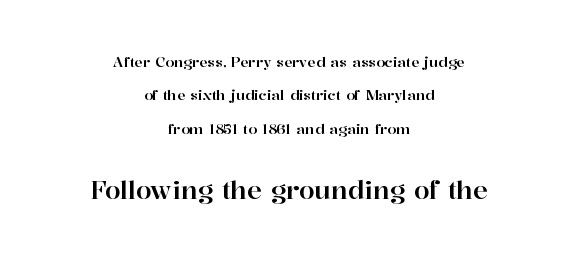
{"italic": "no", "underline": "no", "align": "center", "line_spacing": "loose", "line_spacing_ratio": 2.38, "letter_spacing": "normal", "letter_spacing_em": 0.0, "larger_block": "second", "size_ratio": 1.79, "glyph_px": 25}
